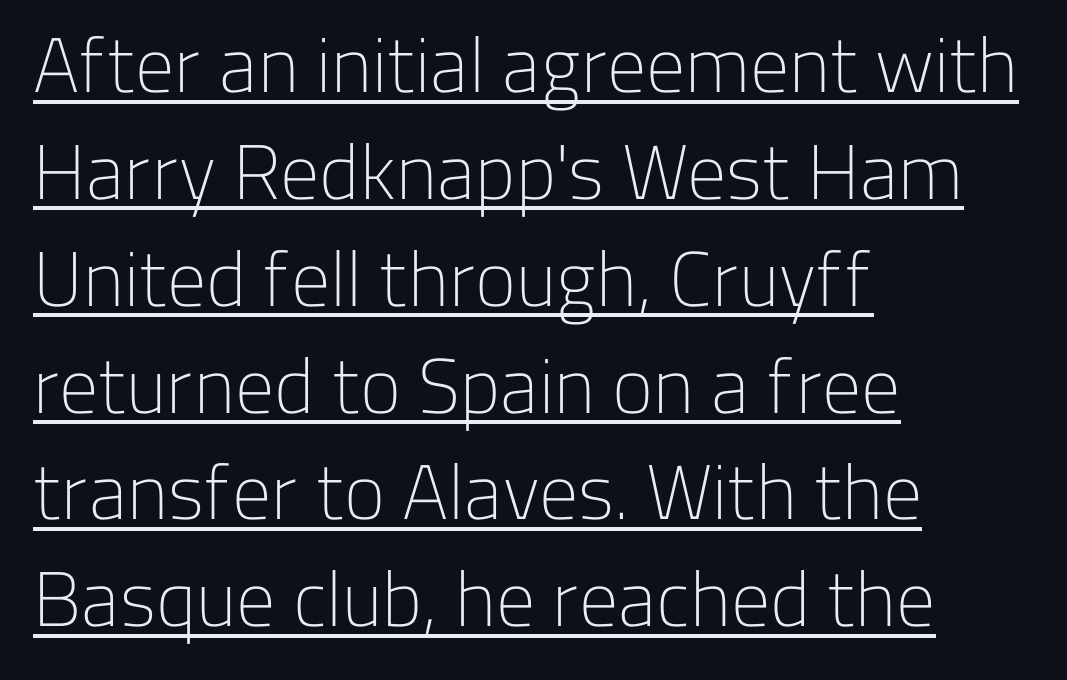
Is there any slant? The stems are plumb. Like a heading marked for emphasis, these lines bear an underscore. The weight would be labelled regular, book, light, or lighter still. Compared with a centered layout, this one pins lines to the left instead. The rendering keeps characters at their native spacing.
